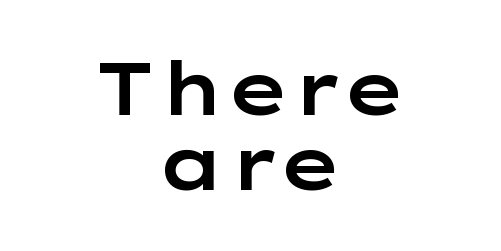
Each word holds together tightly as a unit, with standard inter-letter gaps. The letters advance in unequal steps, a hallmark of proportional type. A centered setting, common on invitations and titles, is used for this passage. Nothing sits at the stroke ends, so this counts as sans-serif. Unmarked baselines from the first word to the last. Italic? Not at all — the glyphs are vertical.
